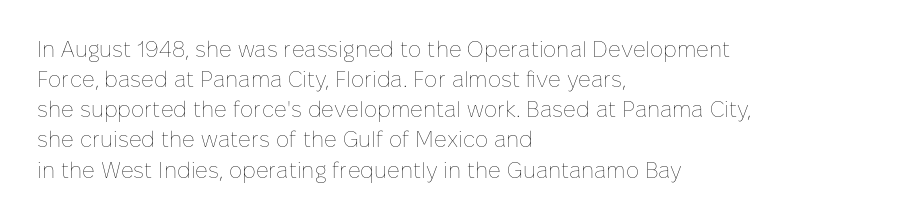
Q: Is the text bold? A: No.
Q: Is the text italic (slanted)? A: No, it is upright.
Q: Is the text underlined? A: No.
Q: How is the paragraph aligned? A: Left-aligned.
Q: Is the spacing between letters normal or unusually wide? A: Normal.
Q: Is the spacing between lines tight, normal or loose? A: Normal.
